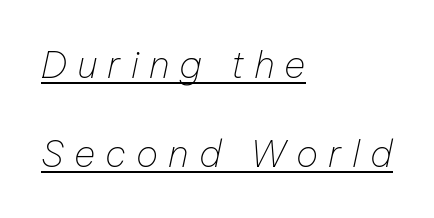
Q: Is the text bold? A: No.
Q: Is the text italic (slanted)? A: Yes, it leans right by about 12 degrees.
Q: Is the text underlined? A: Yes.
Q: How is the paragraph aligned? A: Left-aligned.
Q: Is the spacing between letters normal or unusually wide? A: Unusually wide.
Q: Is the spacing between lines tight, normal or loose? A: Loose.
Q: Width (condensed, normal, or wide)? A: Normal.
Q: Stroke contrast? A: Low.
Q: x-height? A: Medium.
Q: Monospaced? A: No.
